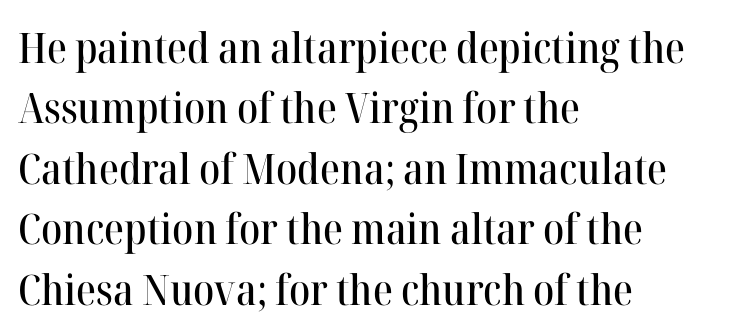
The image shows 42 px serif type, upright; set left-aligned, normal line spacing (1.44x), normal letter spacing, not underlined; high stroke contrast and a medium x-height.
